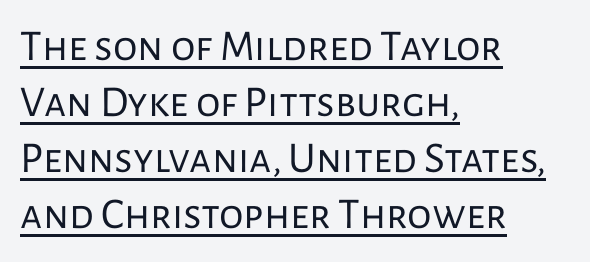
{"serif": "no", "italic": "no", "bold": "no", "weight": "regular", "width": "normal", "stroke_contrast": "low", "x_height": "medium", "monospaced": "no", "underline": "yes", "align": "left", "line_spacing": "normal", "line_spacing_ratio": 1.27, "letter_spacing": "normal", "letter_spacing_em": 0.0, "glyph_px": 44}
